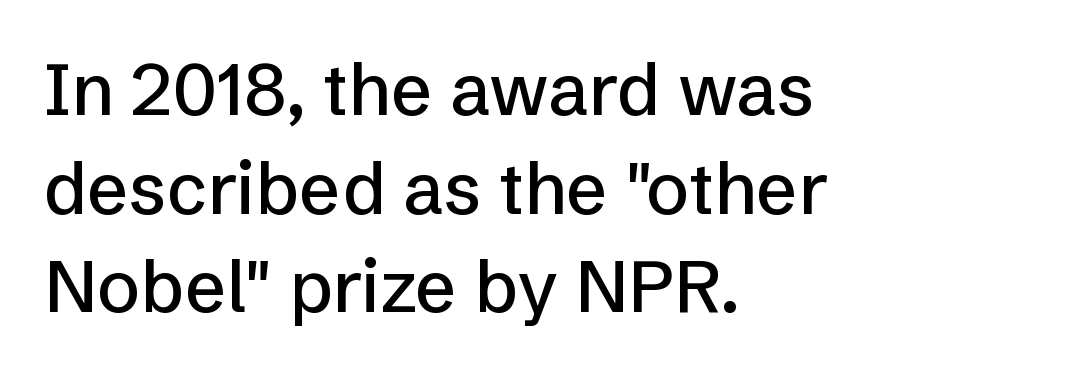
The image shows 72 px sans-serif type, upright; set left-aligned, normal line spacing (1.37x), normal letter spacing, not underlined; low stroke contrast and a medium x-height.
